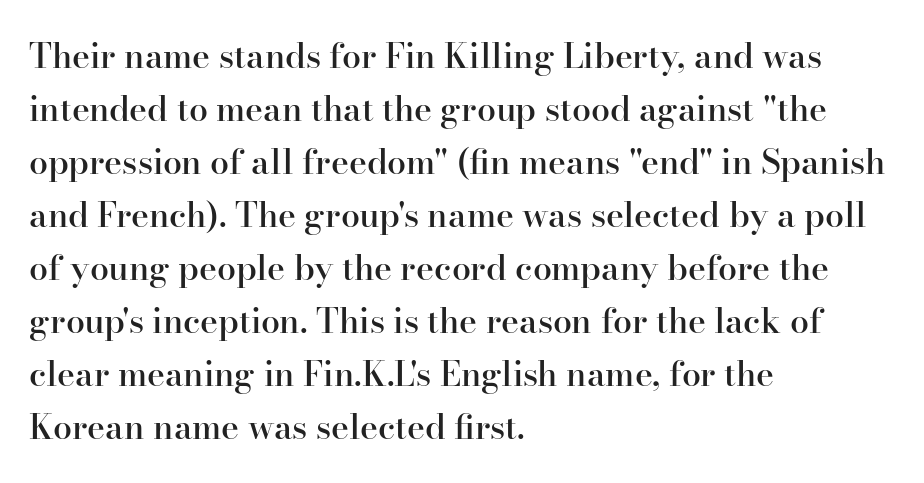
Q: Is the text bold? A: Semi-bold.
Q: Is the text italic (slanted)? A: No, it is upright.
Q: Is the typeface a serif or a sans-serif typeface? A: Serif.
Q: Is the text underlined? A: No.
Q: How is the paragraph aligned? A: Left-aligned.
Q: Is the spacing between letters normal or unusually wide? A: Normal.
Q: Is the spacing between lines tight, normal or loose? A: Normal.
Q: Width (condensed, normal, or wide)? A: Normal.
Q: Stroke contrast? A: High.
Q: x-height? A: Small.
Q: Monospaced? A: No.
